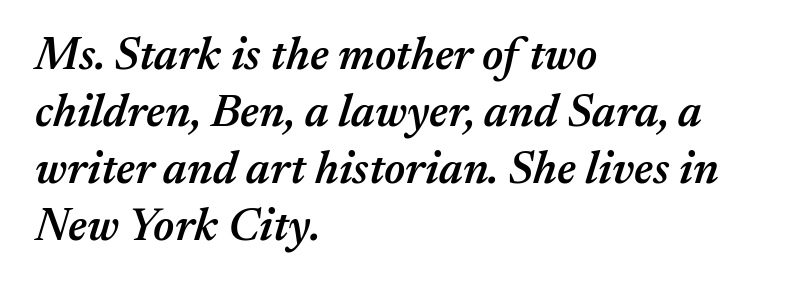
Descender tails drop into unmarked territory. Standard letterfit; no display-style spreading of the glyphs. Looks like regular typesetting: each glyph gets only the width it needs. Slant detected: the letters are inclined. Notice how the passage keeps a crisp vertical edge on the left only. Caption: semibold face, moderately heavy strokes.
